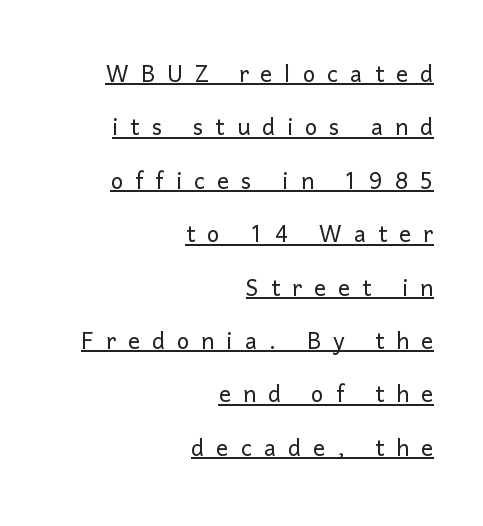
The image shows 30 px light sans-serif type, upright; set right-aligned, line spacing 1.78x, unusually wide letter spacing (+0.4 em), underlined; low stroke contrast and a medium x-height.
